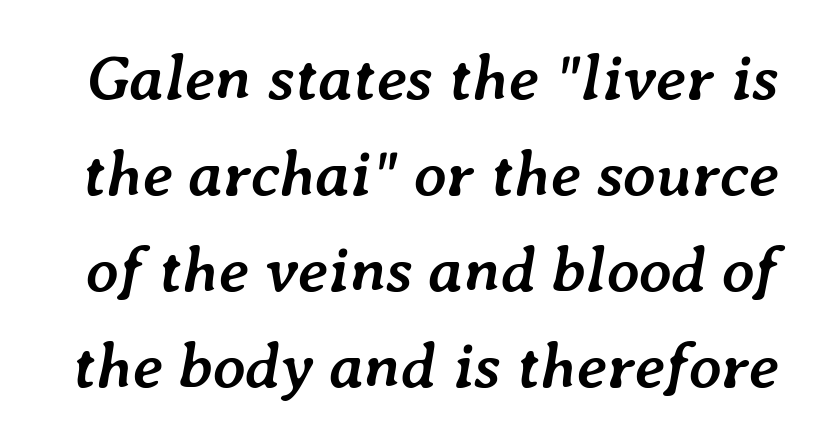
The image shows 64 px semibold type, italic (leaning right); set normal line spacing (1.5x), normal letter spacing, not underlined; low stroke contrast and a medium x-height.
